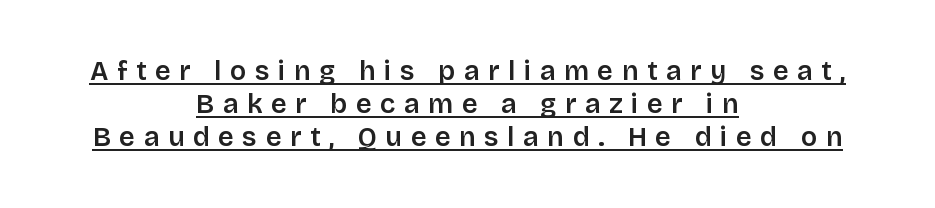
Q: Is the text bold? A: Semi-bold.
Q: Is the text italic (slanted)? A: No, it is upright.
Q: Is the text underlined? A: Yes.
Q: How is the paragraph aligned? A: Centered.
Q: Is the spacing between letters normal or unusually wide? A: Unusually wide.
